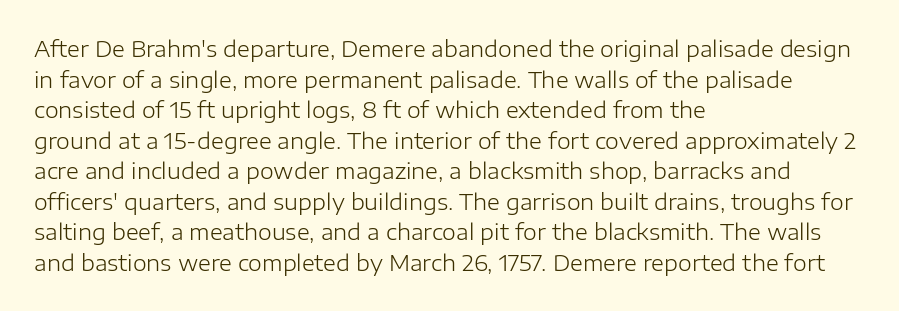
Here the glyphs are tracked normally, forming tight word shapes. This sample keeps an unexceptional amount of space between lines. Every character sits straight up, as roman type does. Each stroke keeps to a modest, everyday thickness or less. This rendering uses left alignment, leaving the right contour irregular. Descenders are the only things crossing below the line.
